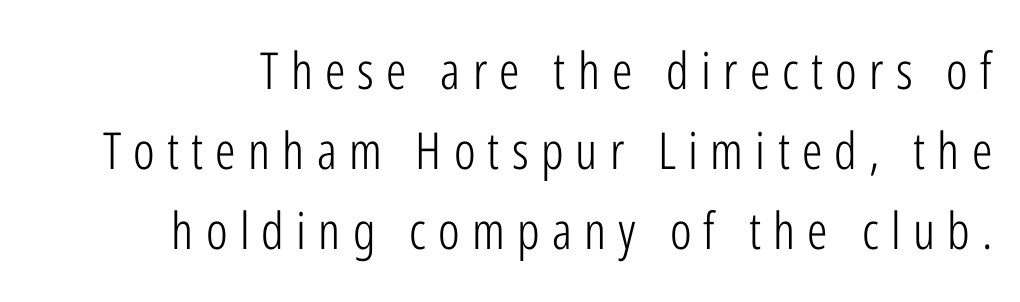
{"serif": "no", "italic": "no", "bold": "no", "weight": "light", "width": "condensed", "stroke_contrast": "low", "x_height": "medium", "monospaced": "no", "underline": "no", "line_spacing": "normal", "line_spacing_ratio": 1.57, "letter_spacing": "wide", "letter_spacing_em": 0.24, "glyph_px": 51}
